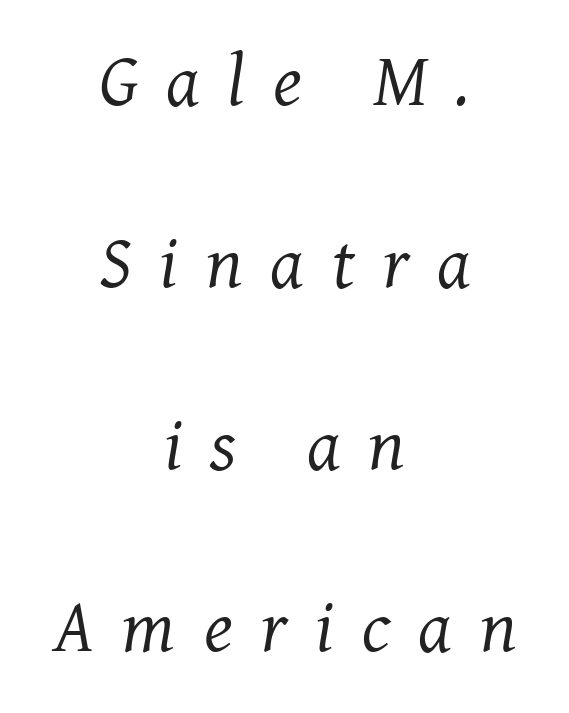
Q: Is the text bold? A: No.
Q: Is the text italic (slanted)? A: Yes, it leans right by about 8 degrees.
Q: Is the typeface a serif or a sans-serif typeface? A: Serif.
Q: Is the text underlined? A: No.
Q: How is the paragraph aligned? A: Centered.
Q: Is the spacing between letters normal or unusually wide? A: Unusually wide.
Q: Is the spacing between lines tight, normal or loose? A: Loose.
Q: Width (condensed, normal, or wide)? A: Normal.
Q: Stroke contrast? A: Medium.
Q: x-height? A: Medium.
Q: Monospaced? A: No.
